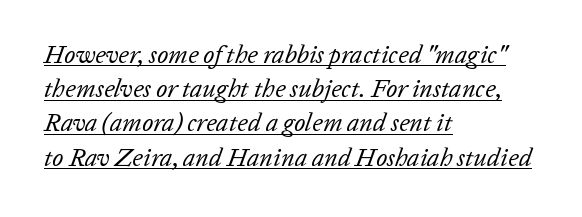
Q: Is the text bold? A: No.
Q: Is the text italic (slanted)? A: Yes, it leans right by about 20 degrees.
Q: Is the text underlined? A: Yes.
Q: How is the paragraph aligned? A: Left-aligned.
Q: Is the spacing between letters normal or unusually wide? A: Normal.
Q: Is the spacing between lines tight, normal or loose? A: Normal.
